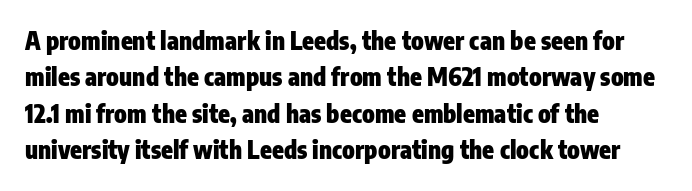
The designer left line spacing at the default. The horizontal fit of the characters is conventional and even. The specimen reads as upright at a glance. The passage shown is not underscored anywhere. The letters are bold, with thick, heavy strokes.
